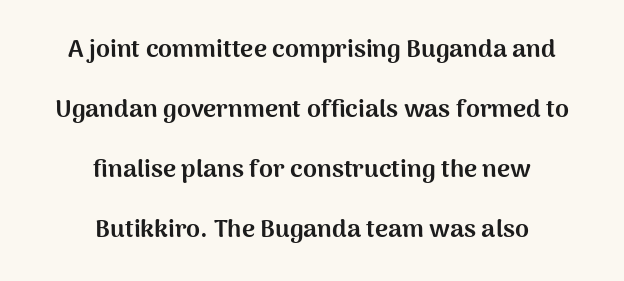
Q: Is the text bold? A: Yes.
Q: Is the text italic (slanted)? A: No, it is upright.
Q: Is the text underlined? A: No.
Q: How is the paragraph aligned? A: Centered.
Q: Is the spacing between letters normal or unusually wide? A: Normal.
Q: Is the spacing between lines tight, normal or loose? A: Loose.
